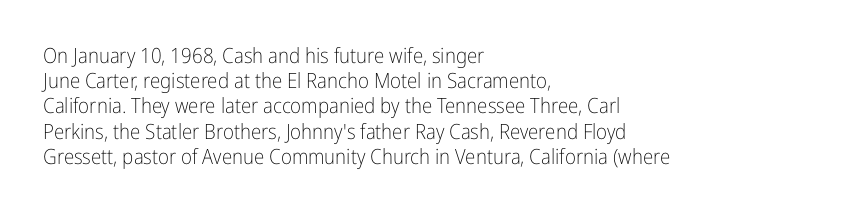
The image shows 21 px text type, upright; set left-aligned, line spacing 1.2x, normal letter spacing, not underlined.
